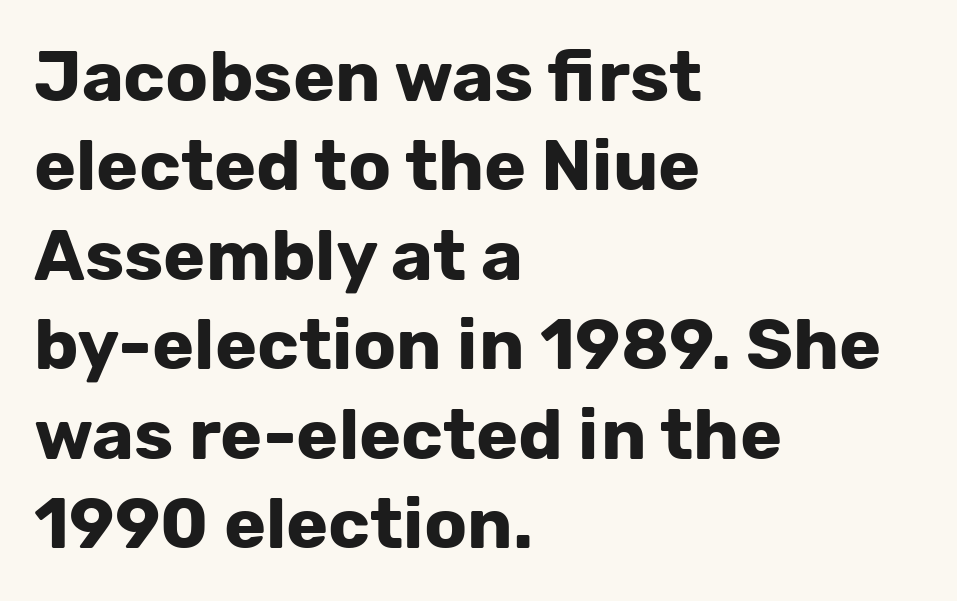
The image shows 71 px bold sans-serif type, upright; set left-aligned, normal line spacing (1.26x), normal letter spacing, not underlined; low stroke contrast and a medium x-height.
